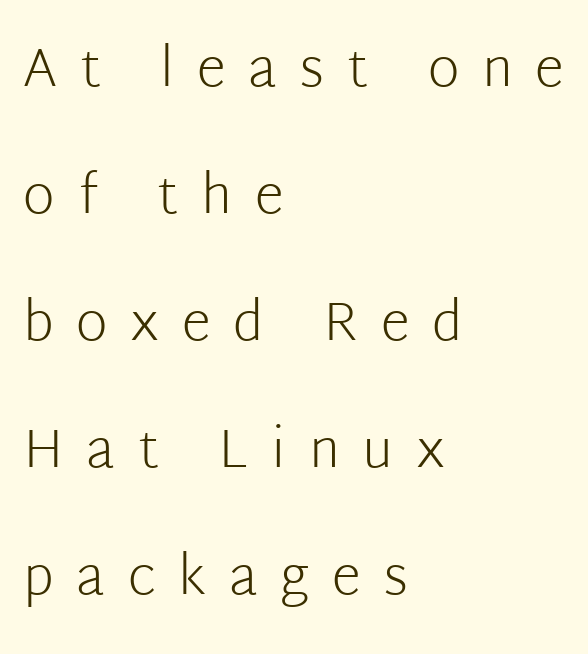
{"serif": "no", "italic": "no", "bold": "no", "weight": "light", "width": "normal", "stroke_contrast": "low", "x_height": "medium", "monospaced": "no", "underline": "no", "align": "left", "line_spacing": "loose", "line_spacing_ratio": 2.35, "letter_spacing": "wide", "letter_spacing_em": 0.42, "glyph_px": 54}
